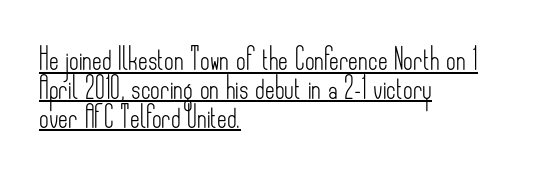
{"italic": "no", "bold": "no", "underline": "yes", "align": "left", "line_spacing": "normal", "line_spacing_ratio": 1.37, "letter_spacing": "normal", "letter_spacing_em": 0.0, "glyph_px": 21}
